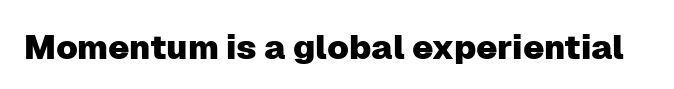
{"serif": "no", "italic": "no", "width": "normal", "stroke_contrast": "low", "x_height": "medium", "monospaced": "no", "underline": "no", "letter_spacing": "normal", "letter_spacing_em": 0.0, "glyph_px": 34}
